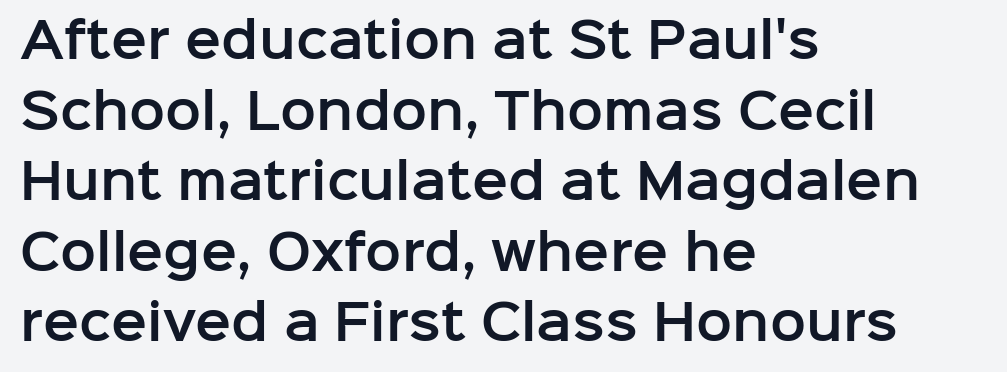
The specimen omits any rule beneath the text block's lines. Visually the block forms a straight wall on the left and a jagged coastline on the right. Do the letters lean? They stand straight. The gaps between neighbouring characters are ordinary and unremarkable. These lines are rendered in a variable-pitch font. Compared with typical paragraphs, the rows here are spaced about the same.
